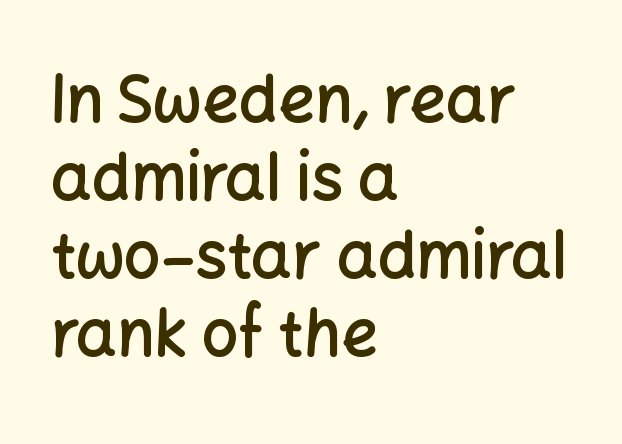
The image shows 64 px semibold sans-serif type, upright; set left-aligned, line spacing 1.22x, normal letter spacing, not underlined; low stroke contrast and a medium x-height.
